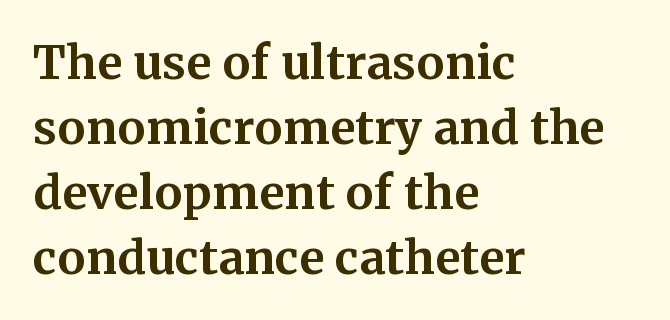
{"serif": "yes", "italic": "no", "bold": "yes", "weight": "bold", "width": "normal", "stroke_contrast": "medium", "x_height": "medium", "monospaced": "no", "underline": "no", "align": "left", "line_spacing": "normal", "line_spacing_ratio": 1.41, "letter_spacing": "normal", "letter_spacing_em": 0.0, "glyph_px": 46}
